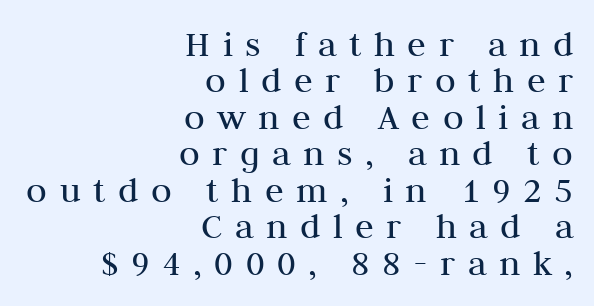
Q: Is the text bold? A: No.
Q: Is the text italic (slanted)? A: No, it is upright.
Q: Is the typeface a serif or a sans-serif typeface? A: Serif.
Q: Is the text underlined? A: No.
Q: How is the paragraph aligned? A: Right-aligned.
Q: Is the spacing between letters normal or unusually wide? A: Unusually wide.
Q: Is the spacing between lines tight, normal or loose? A: Tight.
Q: Width (condensed, normal, or wide)? A: Normal.
Q: Stroke contrast? A: Medium.
Q: x-height? A: Medium.
Q: Monospaced? A: No.
